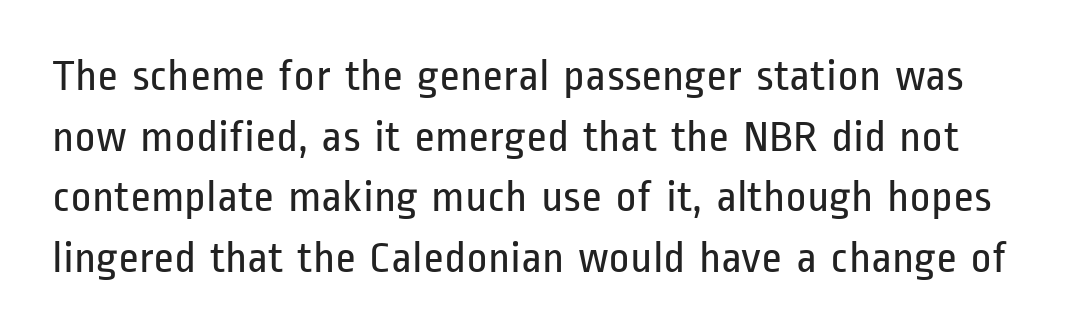
Q: Is the text bold? A: No.
Q: Is the text italic (slanted)? A: No, it is upright.
Q: Is the typeface a serif or a sans-serif typeface? A: Sans-serif.
Q: Is the text underlined? A: No.
Q: Is the spacing between letters normal or unusually wide? A: Normal.
Q: Is the spacing between lines tight, normal or loose? A: Normal.
Q: Width (condensed, normal, or wide)? A: Condensed.
Q: Stroke contrast? A: Low.
Q: x-height? A: Medium.
Q: Monospaced? A: No.
